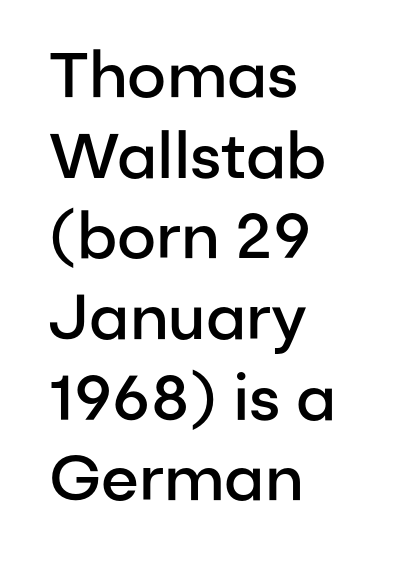
Weight check: semibold — heavier than regular, not quite bold. No italicization has been applied; the sample stays upright. Horizontal bands of white between lines are of average thickness. Are there feet on the stems? There aren't — it's a sans. Descender tails drop into unmarked territory.
